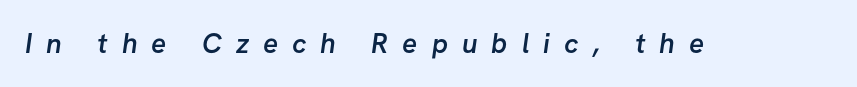
Q: Is the text bold? A: Semi-bold.
Q: Is the typeface a serif or a sans-serif typeface? A: Sans-serif.
Q: Is the text underlined? A: No.
Q: Is the spacing between letters normal or unusually wide? A: Unusually wide.
Q: Width (condensed, normal, or wide)? A: Normal.
Q: Stroke contrast? A: Low.
Q: x-height? A: Medium.
Q: Monospaced? A: No.
